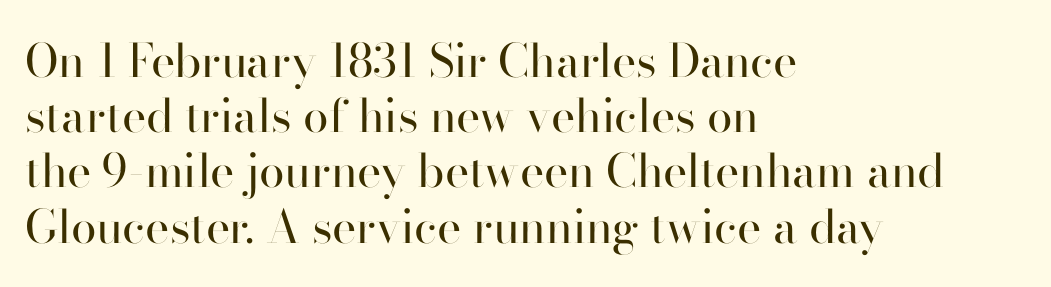
A typesetter would call this zero additional tracking. What kind of face is this? One without serifs — a sans. Line starts are locked; line ends wander. The face used here is proportionally spaced, like ordinary book or web type.
